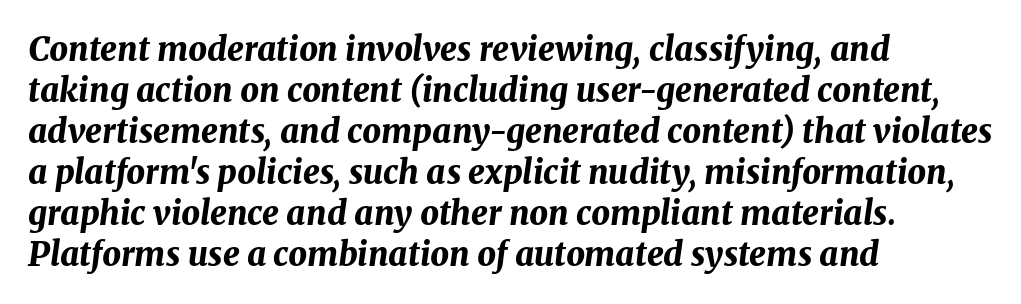
{"italic": "yes", "lean": "right", "slant_degrees": 8, "bold": "yes", "weight": "bold", "width": "normal", "stroke_contrast": "medium", "x_height": "medium", "monospaced": "no", "underline": "no", "align": "left", "line_spacing_ratio": 1.24, "letter_spacing": "normal", "letter_spacing_em": 0.0, "glyph_px": 33}
